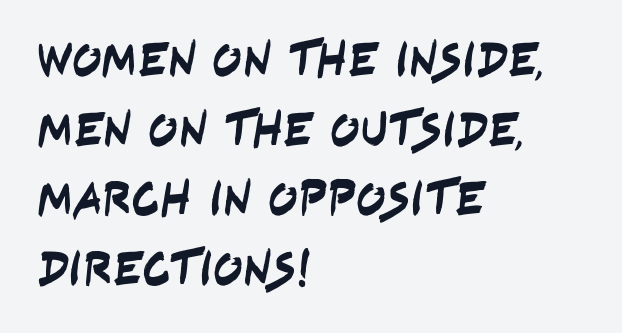
{"serif": "no", "width": "condensed", "stroke_contrast": "low", "x_height": "large", "monospaced": "no", "underline": "no", "align": "left", "line_spacing": "normal", "line_spacing_ratio": 1.42, "letter_spacing": "normal", "letter_spacing_em": 0.0, "glyph_px": 49}
